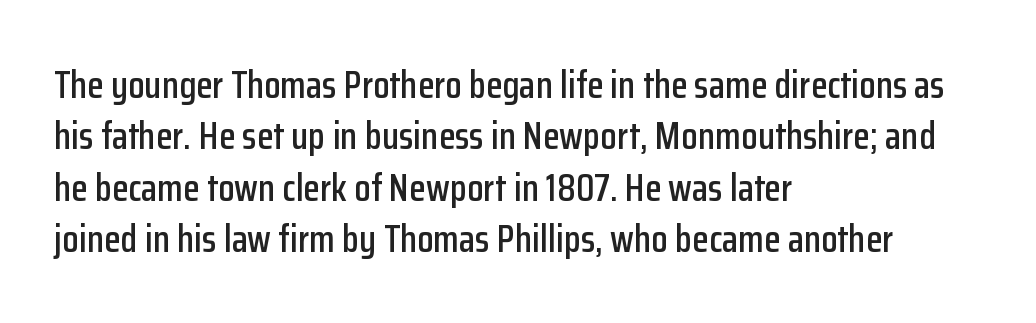
Decoration check: the copy has no underline. In terms of leading, this rendering sits right in the middle. This is roman type, the default non-slanted kind. If you drew a ruler down the left edge, every line would touch it. The gaps between neighbouring characters are ordinary and unremarkable.
